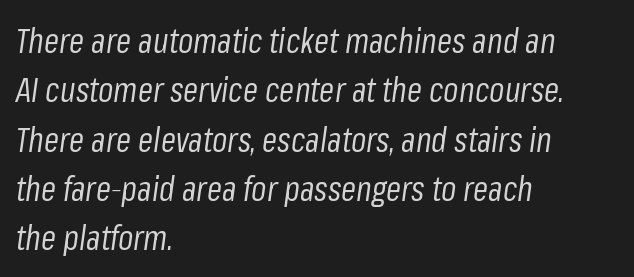
{"italic": "yes", "lean": "right", "slant_degrees": 8, "bold": "no", "weight": "regular", "width": "condensed", "stroke_contrast": "low", "x_height": "medium", "monospaced": "no", "underline": "no", "align": "left", "line_spacing": "normal", "line_spacing_ratio": 1.45, "letter_spacing": "normal", "letter_spacing_em": 0.0, "glyph_px": 34}
